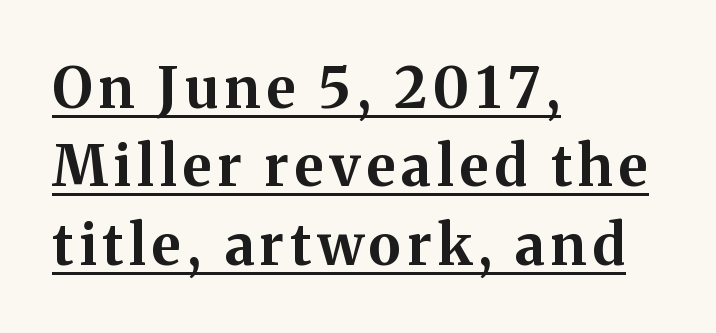
Q: Is the text bold? A: Yes.
Q: Is the text italic (slanted)? A: No, it is upright.
Q: Is the typeface a serif or a sans-serif typeface? A: Serif.
Q: Is the text underlined? A: Yes.
Q: How is the paragraph aligned? A: Left-aligned.
Q: Is the spacing between lines tight, normal or loose? A: Normal.
Q: Width (condensed, normal, or wide)? A: Normal.
Q: Stroke contrast? A: Medium.
Q: x-height? A: Medium.
Q: Monospaced? A: No.
